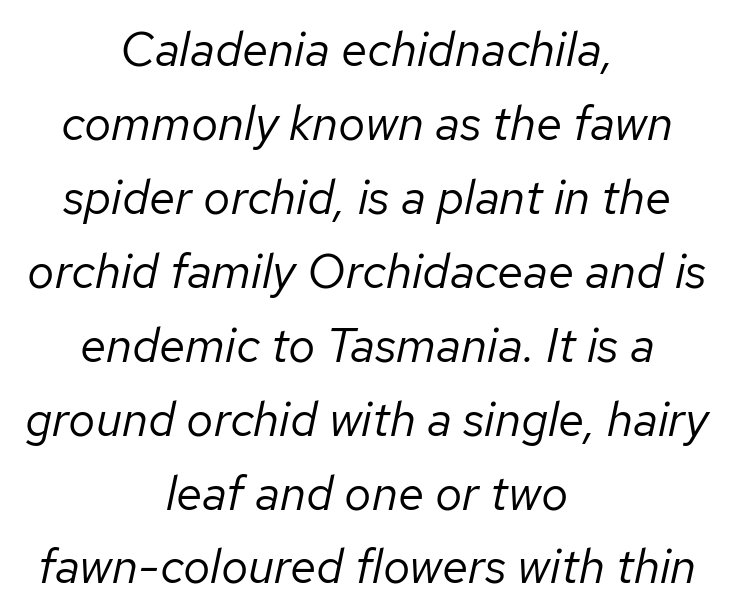
The image shows 48 px regular-weight type, italic (leaning right); set centered, normal line spacing (1.54x), normal letter spacing, not underlined; low stroke contrast and a medium x-height.
